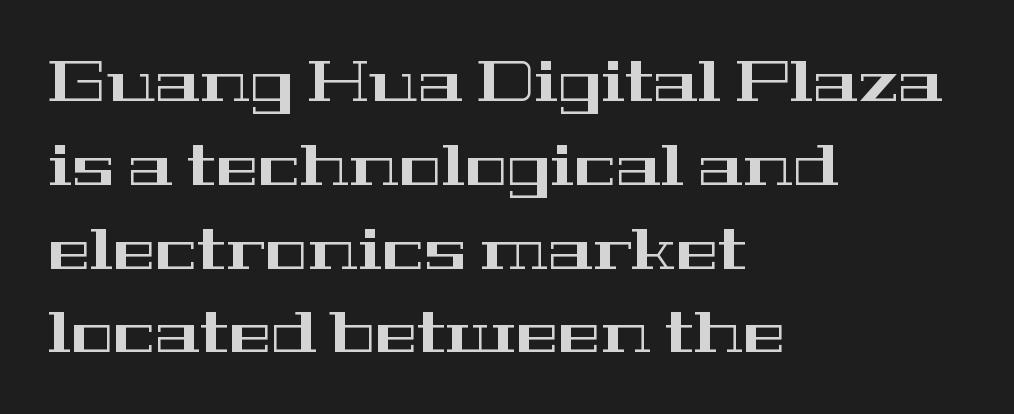
Q: Is the text italic (slanted)? A: No, it is upright.
Q: Is the typeface a serif or a sans-serif typeface? A: Serif.
Q: Is the text underlined? A: No.
Q: How is the paragraph aligned? A: Left-aligned.
Q: Is the spacing between letters normal or unusually wide? A: Normal.
Q: Is the spacing between lines tight, normal or loose? A: Normal.
Q: Width (condensed, normal, or wide)? A: Wide.
Q: Stroke contrast? A: High.
Q: x-height? A: Medium.
Q: Monospaced? A: No.
